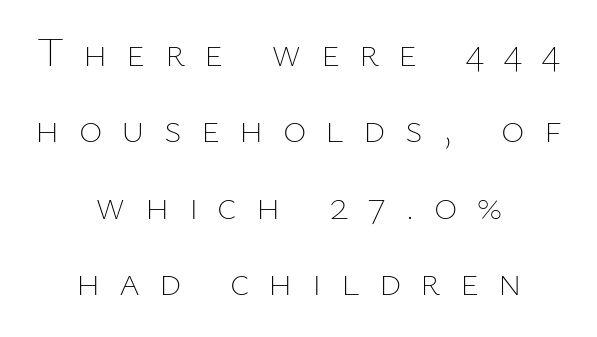
{"italic": "no", "bold": "no", "weight": "thin", "width": "normal", "stroke_contrast": "low", "x_height": "medium", "monospaced": "no", "underline": "no", "align": "center", "line_spacing": "loose", "line_spacing_ratio": 1.91, "letter_spacing": "wide", "letter_spacing_em": 0.48, "glyph_px": 40}
